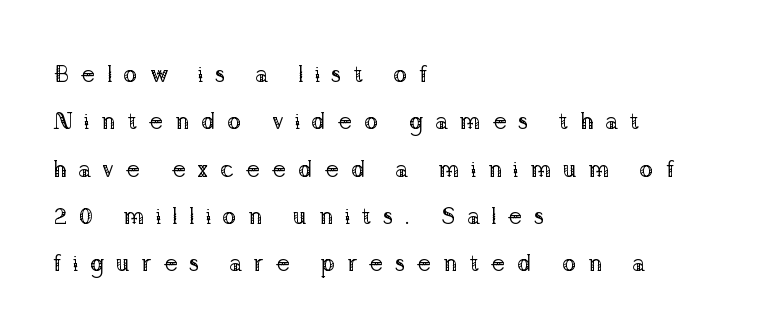
The image shows 24 px text type, upright; set left-aligned, loose line spacing (1.97x), unusually wide letter spacing (+0.47 em), not underlined.
